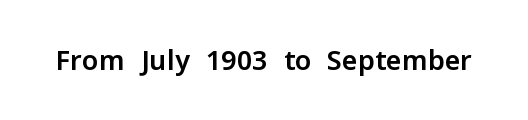
Q: Is the text italic (slanted)? A: No, it is upright.
Q: Is the text underlined? A: No.
Q: Is the spacing between letters normal or unusually wide? A: Normal.
